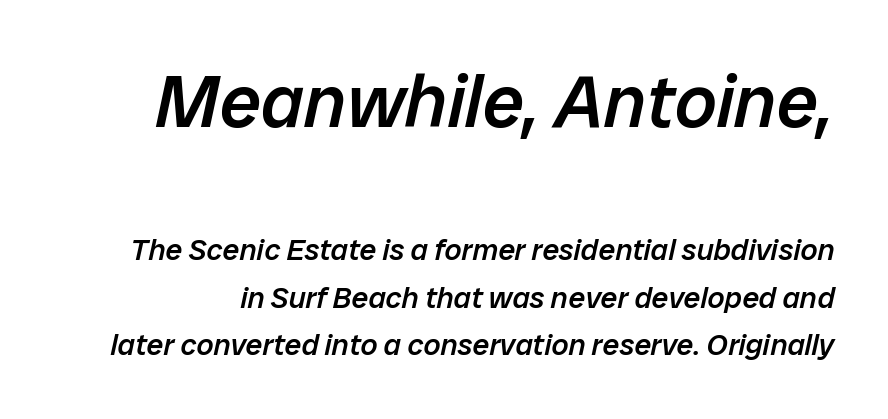
The image shows 74 px semibold type, italic (leaning right); set normal line spacing (1.59x), normal letter spacing, not underlined; the first (top) block is 2.47x larger; low stroke contrast and a medium x-height.
